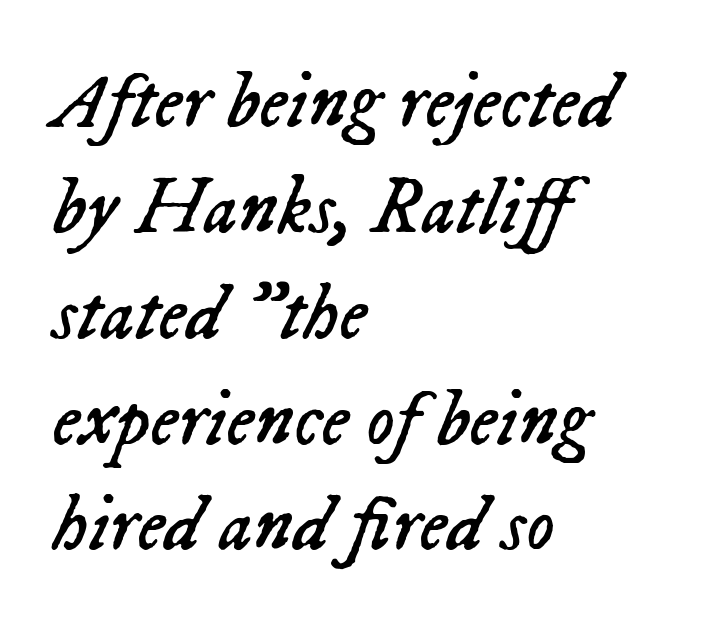
{"italic": "yes", "lean": "right", "slant_degrees": 23, "bold": "no", "weight": "regular", "width": "normal", "stroke_contrast": "low", "x_height": "medium", "monospaced": "no", "underline": "no", "align": "left", "line_spacing": "normal", "line_spacing_ratio": 1.34, "letter_spacing": "normal", "letter_spacing_em": 0.0, "glyph_px": 79}
